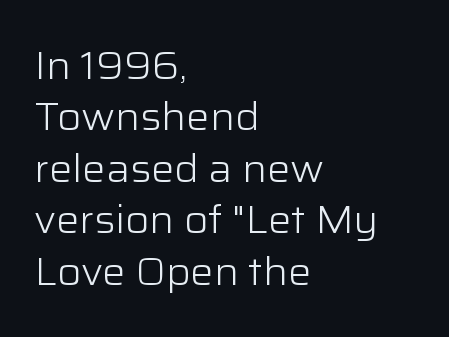
Q: Is the text bold? A: No.
Q: Is the text italic (slanted)? A: No, it is upright.
Q: Is the typeface a serif or a sans-serif typeface? A: Sans-serif.
Q: Is the text underlined? A: No.
Q: How is the paragraph aligned? A: Left-aligned.
Q: Is the spacing between letters normal or unusually wide? A: Normal.
Q: Is the spacing between lines tight, normal or loose? A: Normal.
Q: Width (condensed, normal, or wide)? A: Normal.
Q: Stroke contrast? A: Low.
Q: x-height? A: Medium.
Q: Monospaced? A: No.
